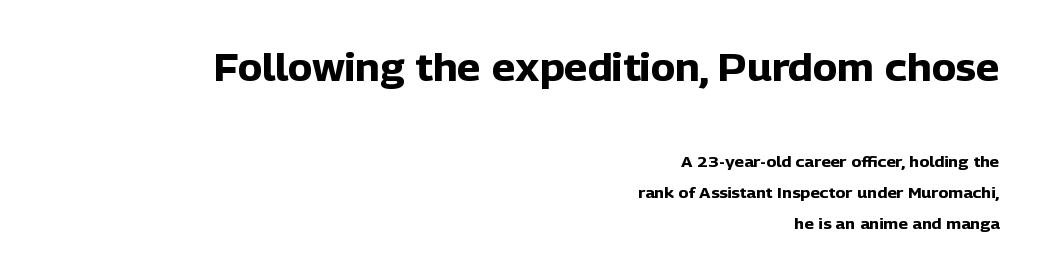
Q: Is the text bold? A: Yes.
Q: Is the text italic (slanted)? A: No, it is upright.
Q: Is the typeface a serif or a sans-serif typeface? A: Sans-serif.
Q: Is the text underlined? A: No.
Q: How is the paragraph aligned? A: Right-aligned.
Q: Is the spacing between letters normal or unusually wide? A: Normal.
Q: Is the spacing between lines tight, normal or loose? A: Loose.
Q: Which block of text is set in a larger size, the first (top) or the second (bottom)? A: The first (top) one.
Q: Width (condensed, normal, or wide)? A: Normal.
Q: Stroke contrast? A: Low.
Q: x-height? A: Medium.
Q: Monospaced? A: No.
